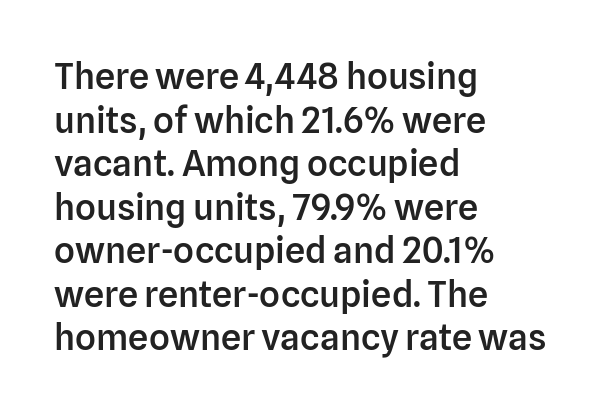
Q: Is the text bold? A: Semi-bold.
Q: Is the text italic (slanted)? A: No, it is upright.
Q: Is the typeface a serif or a sans-serif typeface? A: Sans-serif.
Q: Is the text underlined? A: No.
Q: How is the paragraph aligned? A: Left-aligned.
Q: Is the spacing between letters normal or unusually wide? A: Normal.
Q: Width (condensed, normal, or wide)? A: Normal.
Q: Stroke contrast? A: Low.
Q: x-height? A: Medium.
Q: Monospaced? A: No.
